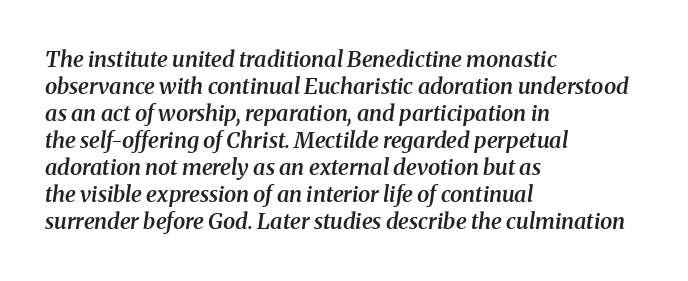
Q: Is the text bold? A: Semi-bold.
Q: Is the text italic (slanted)? A: Yes, it leans right by about 8 degrees.
Q: Is the text underlined? A: No.
Q: How is the paragraph aligned? A: Left-aligned.
Q: Is the spacing between letters normal or unusually wide? A: Normal.
